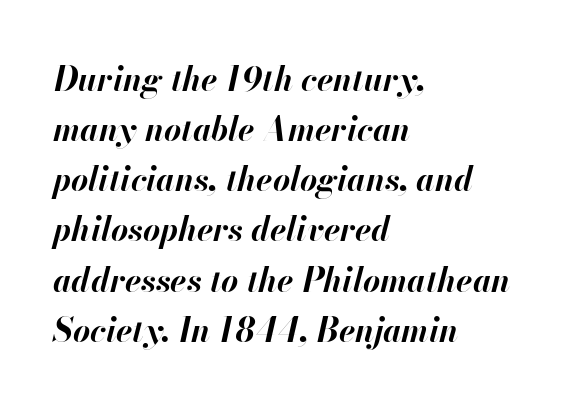
The image shows 33 px bold type, italic (leaning right); set left-aligned, normal line spacing (1.52x), normal letter spacing, not underlined; high stroke contrast and a small x-height.
